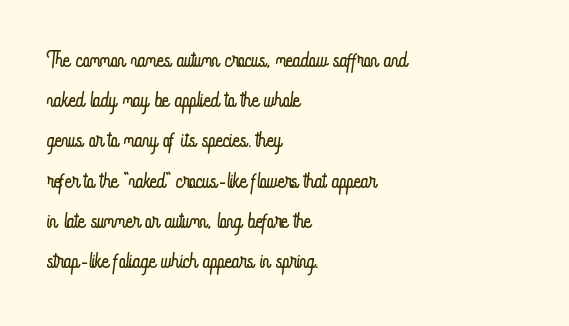
Q: Is the text bold? A: No.
Q: Is the text underlined? A: No.
Q: How is the paragraph aligned? A: Left-aligned.
Q: Is the spacing between letters normal or unusually wide? A: Normal.
Q: Is the spacing between lines tight, normal or loose? A: Normal.
Q: Width (condensed, normal, or wide)? A: Condensed.
Q: Stroke contrast? A: Low.
Q: x-height? A: Small.
Q: Monospaced? A: No.
